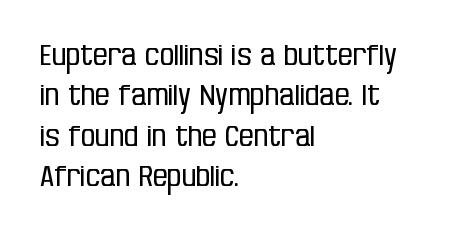
This rendering employs a face without finishing strokes, i.e., a sans-serif. Caption: multi-line text, flush left, ragged right. The area under the type is left untouched. Is the letter spacing exaggerated? No — it looks like the ordinary default. Counters stay open thanks to moderate or lighter strokes.
